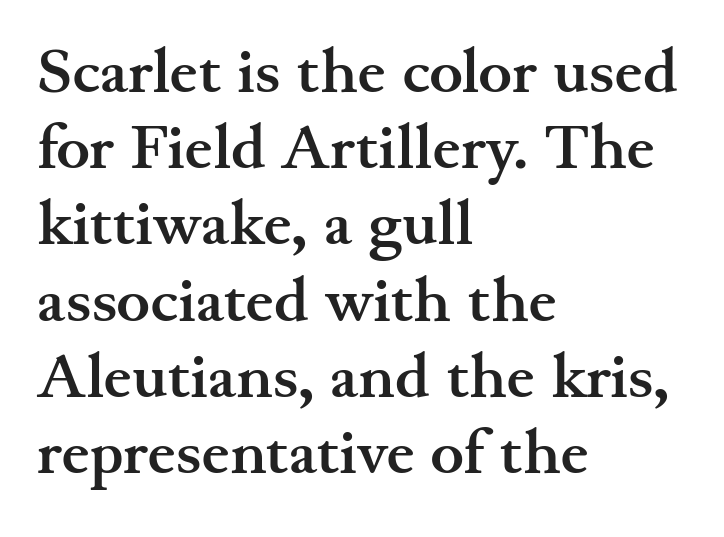
Q: Is the text bold? A: Yes.
Q: Is the text italic (slanted)? A: No, it is upright.
Q: Is the typeface a serif or a sans-serif typeface? A: Serif.
Q: Is the text underlined? A: No.
Q: How is the paragraph aligned? A: Left-aligned.
Q: Is the spacing between letters normal or unusually wide? A: Normal.
Q: Width (condensed, normal, or wide)? A: Wide.
Q: Stroke contrast? A: Medium.
Q: x-height? A: Small.
Q: Monospaced? A: No.
